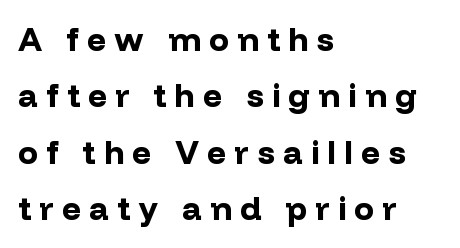
{"serif": "no", "italic": "no", "bold": "yes", "weight": "bold", "width": "normal", "stroke_contrast": "low", "x_height": "medium", "monospaced": "no", "underline": "no", "align": "left", "line_spacing_ratio": 1.71, "letter_spacing": "wide", "letter_spacing_em": 0.25, "glyph_px": 33}
